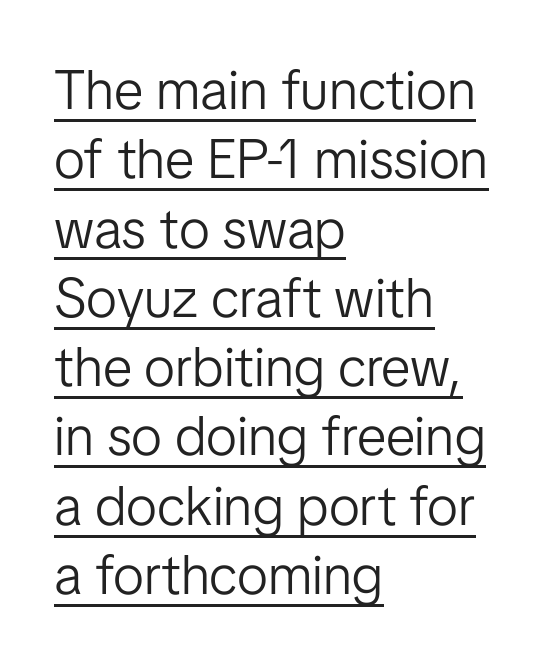
Q: Is the text bold? A: No.
Q: Is the text italic (slanted)? A: No, it is upright.
Q: Is the typeface a serif or a sans-serif typeface? A: Sans-serif.
Q: Is the text underlined? A: Yes.
Q: How is the paragraph aligned? A: Left-aligned.
Q: Is the spacing between letters normal or unusually wide? A: Normal.
Q: Is the spacing between lines tight, normal or loose? A: Normal.
Q: Width (condensed, normal, or wide)? A: Normal.
Q: Stroke contrast? A: Low.
Q: x-height? A: Medium.
Q: Monospaced? A: No.
